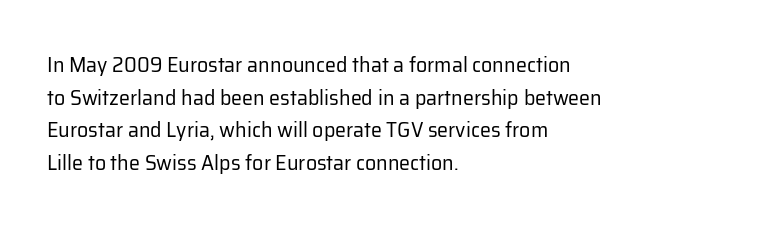
{"italic": "no", "bold": "no", "underline": "no", "align": "left", "line_spacing": "normal", "line_spacing_ratio": 1.48, "letter_spacing": "normal", "letter_spacing_em": 0.0, "glyph_px": 22}
